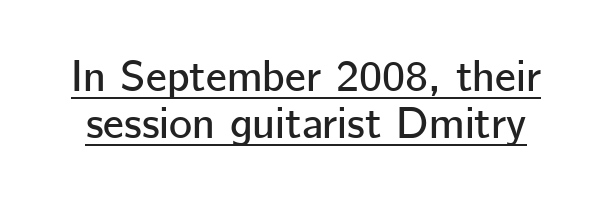
The image shows 44 px sans-serif type, upright; set tight line spacing (1.07x), normal letter spacing, underlined; low stroke contrast and a medium x-height.
